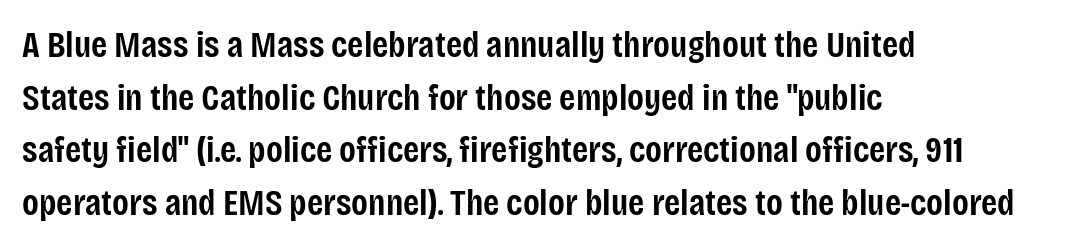
The image shows 37 px semibold, condensed sans-serif type, upright; set left-aligned, normal line spacing (1.42x), normal letter spacing, not underlined; low stroke contrast and a large x-height.
